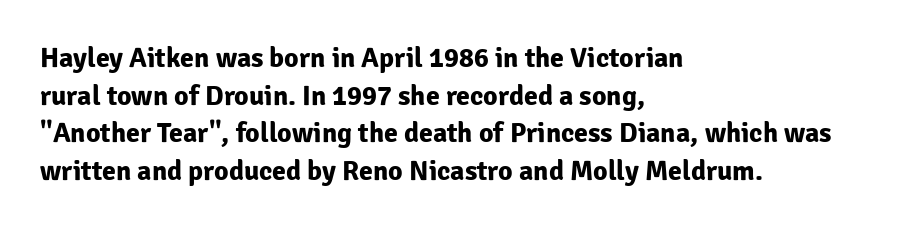
Q: Is the text bold? A: Yes.
Q: Is the text italic (slanted)? A: No, it is upright.
Q: Is the typeface a serif or a sans-serif typeface? A: Sans-serif.
Q: Is the text underlined? A: No.
Q: How is the paragraph aligned? A: Left-aligned.
Q: Is the spacing between letters normal or unusually wide? A: Normal.
Q: Is the spacing between lines tight, normal or loose? A: Normal.
Q: Width (condensed, normal, or wide)? A: Normal.
Q: Stroke contrast? A: Low.
Q: x-height? A: Medium.
Q: Monospaced? A: No.
